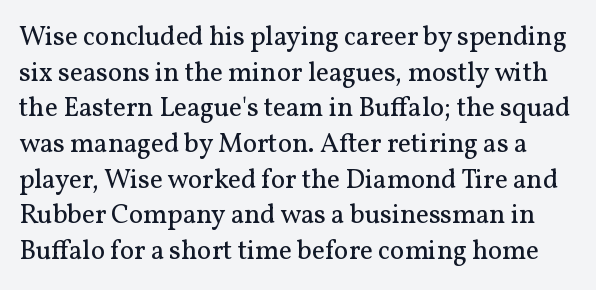
Only glyphs here, with clear space below each row. Does extra space separate the letters? No, they use regular spacing. Style check: upright. This sample keeps an unexceptional amount of space between lines. No extra ink here — the face is not bold.
